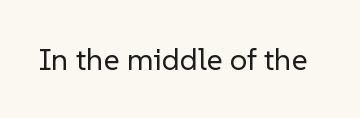
Q: Is the text bold? A: No.
Q: Is the text italic (slanted)? A: No, it is upright.
Q: Is the typeface a serif or a sans-serif typeface? A: Sans-serif.
Q: Is the text underlined? A: No.
Q: Is the spacing between letters normal or unusually wide? A: Normal.
Q: Width (condensed, normal, or wide)? A: Normal.
Q: Stroke contrast? A: Low.
Q: x-height? A: Medium.
Q: Monospaced? A: No.
